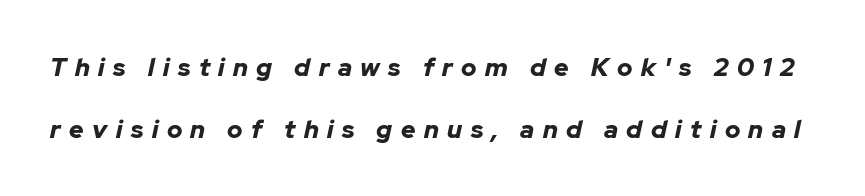
Weight: bold. The rendering uses a large line-height, opening up the rows. Characters follow at a spacing far wider than the type designer built in. Emphasis-style slanted type is in use. Has an underline been added? It has not.
